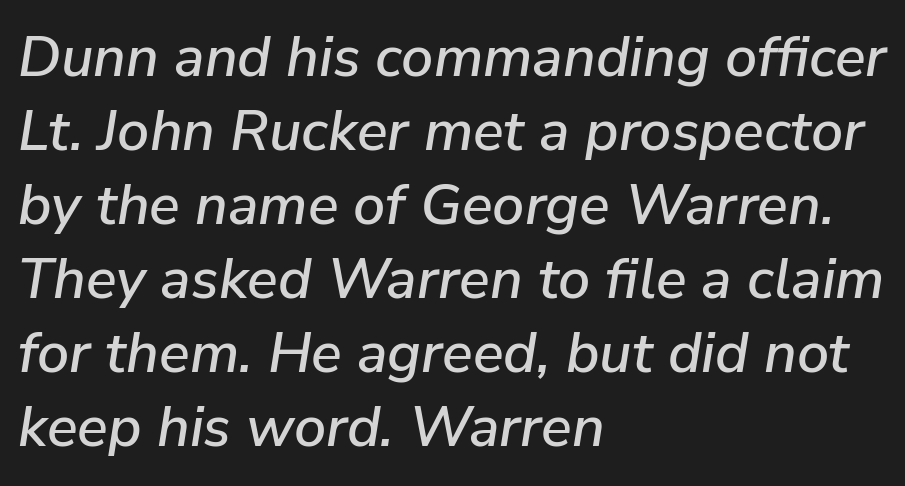
The image shows 57 px text type, italic (leaning right); set left-aligned, normal line spacing (1.3x), normal letter spacing, not underlined; low stroke contrast and a medium x-height.
